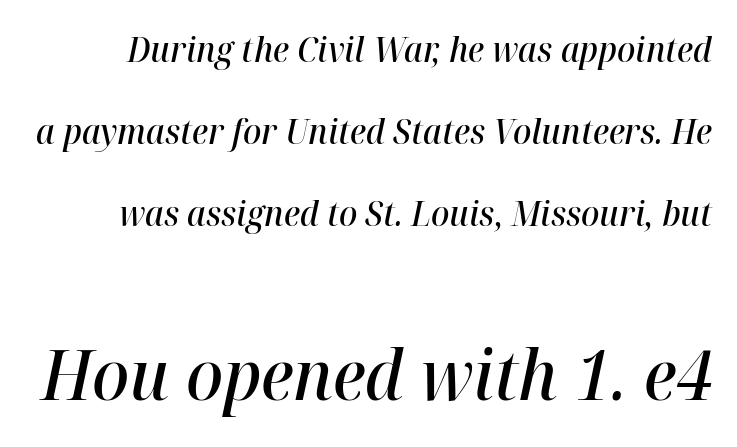
The image shows 69 px semibold type, italic (leaning right); set loose line spacing (2.41x), normal letter spacing, not underlined; the second (bottom) block is 2.03x larger; high stroke contrast and a medium x-height.
